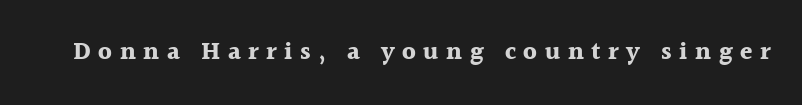
{"italic": "no", "bold": "yes", "underline": "no", "letter_spacing": "wide", "letter_spacing_em": 0.3, "glyph_px": 25}
